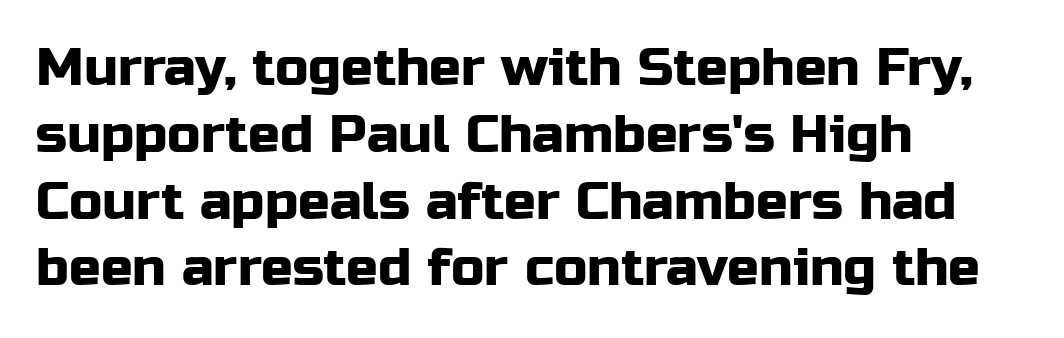
Looks like regular typesetting: each glyph gets only the width it needs. The lettering stays uniformly vertical, giving the passage a roman look. Reading down the block, your eye returns to a fixed left position each line. Vertical spacing — default. The space beneath each line is pristine and unruled. Check where the strokes stop: nothing finishes them off — pure sans.
